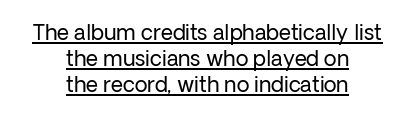
Q: Is the text bold? A: No.
Q: Is the text italic (slanted)? A: No, it is upright.
Q: Is the text underlined? A: Yes.
Q: How is the paragraph aligned? A: Centered.
Q: Is the spacing between letters normal or unusually wide? A: Normal.
